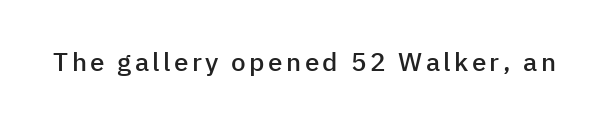
{"italic": "no", "bold": "semi", "underline": "no", "glyph_px": 26}
